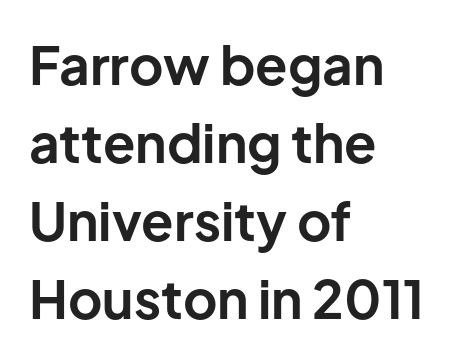
{"serif": "no", "italic": "no", "bold": "yes", "weight": "bold", "width": "normal", "stroke_contrast": "low", "x_height": "medium", "monospaced": "no", "underline": "no", "align": "left", "line_spacing": "normal", "line_spacing_ratio": 1.47, "letter_spacing": "normal", "letter_spacing_em": 0.0, "glyph_px": 53}
